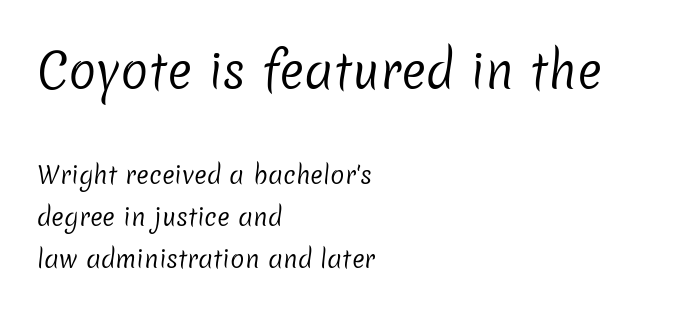
The image shows 47 px regular-weight sans-serif type; set left-aligned, line spacing 1.75x, normal letter spacing, not underlined; the first (top) block is 1.96x larger; low stroke contrast and a medium x-height.
